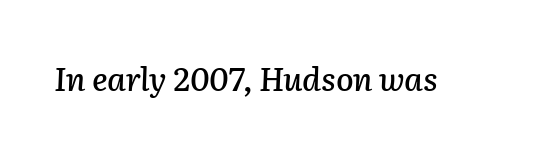
{"italic": "yes", "lean": "right", "slant_degrees": 2, "width": "normal", "stroke_contrast": "low", "x_height": "medium", "monospaced": "no", "underline": "no", "letter_spacing": "normal", "letter_spacing_em": 0.0, "glyph_px": 32}
